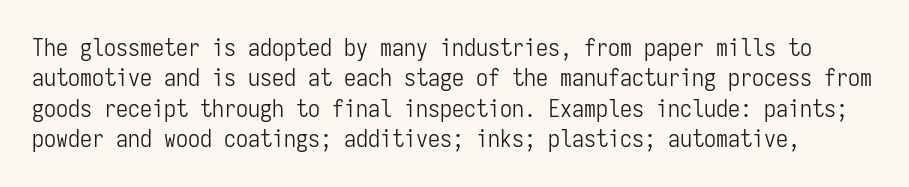
Q: Is the text bold? A: No.
Q: Is the text italic (slanted)? A: No, it is upright.
Q: Is the text underlined? A: No.
Q: Is the spacing between letters normal or unusually wide? A: Normal.
Q: Is the spacing between lines tight, normal or loose? A: Normal.
